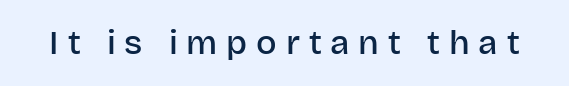
{"serif": "no", "italic": "no", "bold": "semi", "weight": "semibold", "width": "normal", "stroke_contrast": "low", "x_height": "large", "monospaced": "no", "underline": "no", "letter_spacing": "wide", "letter_spacing_em": 0.26, "glyph_px": 34}
